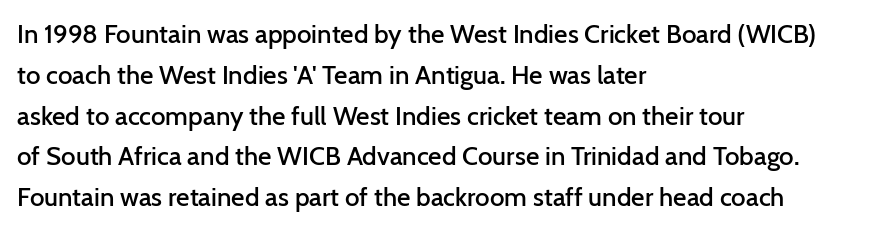
The image shows 26 px text type, upright; set left-aligned, normal line spacing (1.57x), normal letter spacing, not underlined.
